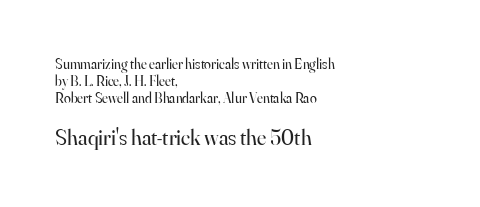
Q: Is the text bold? A: No.
Q: Is the text italic (slanted)? A: No, it is upright.
Q: Is the text underlined? A: No.
Q: How is the paragraph aligned? A: Left-aligned.
Q: Is the spacing between letters normal or unusually wide? A: Normal.
Q: Which block of text is set in a larger size, the first (top) or the second (bottom)? A: The second (bottom) one.
